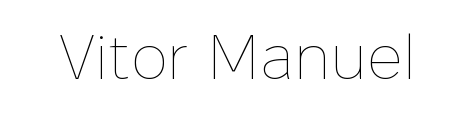
{"italic": "no", "bold": "no", "weight": "thin", "width": "normal", "stroke_contrast": "low", "x_height": "medium", "monospaced": "no", "underline": "no", "letter_spacing": "normal", "letter_spacing_em": 0.0, "glyph_px": 62}
